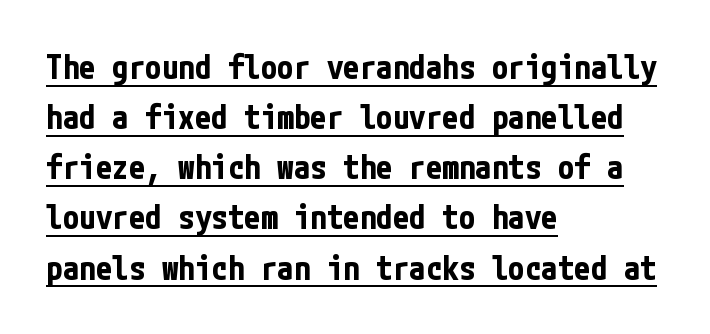
Q: Is the text bold? A: Yes.
Q: Is the text italic (slanted)? A: No, it is upright.
Q: Is the typeface a serif or a sans-serif typeface? A: Sans-serif.
Q: Is the text underlined? A: Yes.
Q: How is the paragraph aligned? A: Left-aligned.
Q: Is the spacing between letters normal or unusually wide? A: Normal.
Q: Is the spacing between lines tight, normal or loose? A: Normal.
Q: Width (condensed, normal, or wide)? A: Condensed.
Q: Stroke contrast? A: Low.
Q: x-height? A: Medium.
